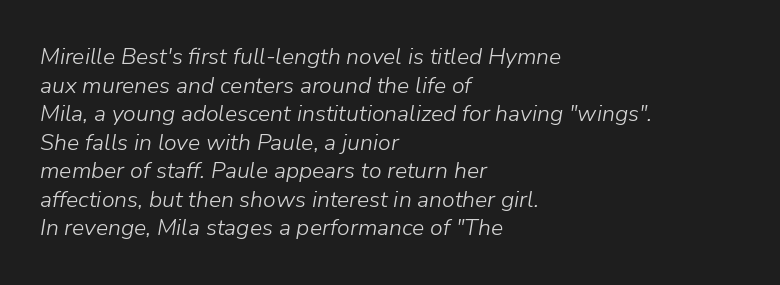
{"italic": "yes", "lean": "right", "slant_degrees": 9, "bold": "no", "underline": "no", "align": "left", "line_spacing_ratio": 1.24, "letter_spacing": "normal", "letter_spacing_em": 0.0, "glyph_px": 23}
